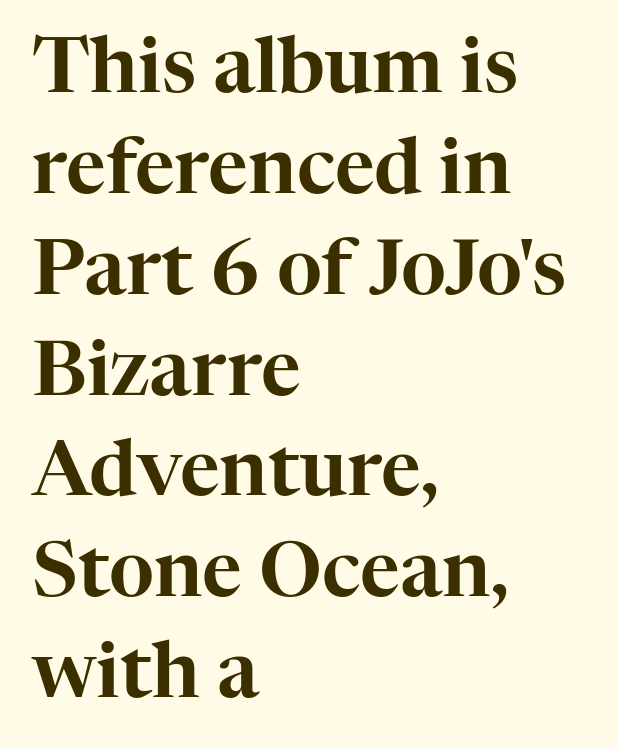
Q: Is the text italic (slanted)? A: No, it is upright.
Q: Is the typeface a serif or a sans-serif typeface? A: Serif.
Q: Is the text underlined? A: No.
Q: How is the paragraph aligned? A: Left-aligned.
Q: Is the spacing between letters normal or unusually wide? A: Normal.
Q: Is the spacing between lines tight, normal or loose? A: Normal.
Q: Width (condensed, normal, or wide)? A: Normal.
Q: Stroke contrast? A: High.
Q: x-height? A: Medium.
Q: Monospaced? A: No.
